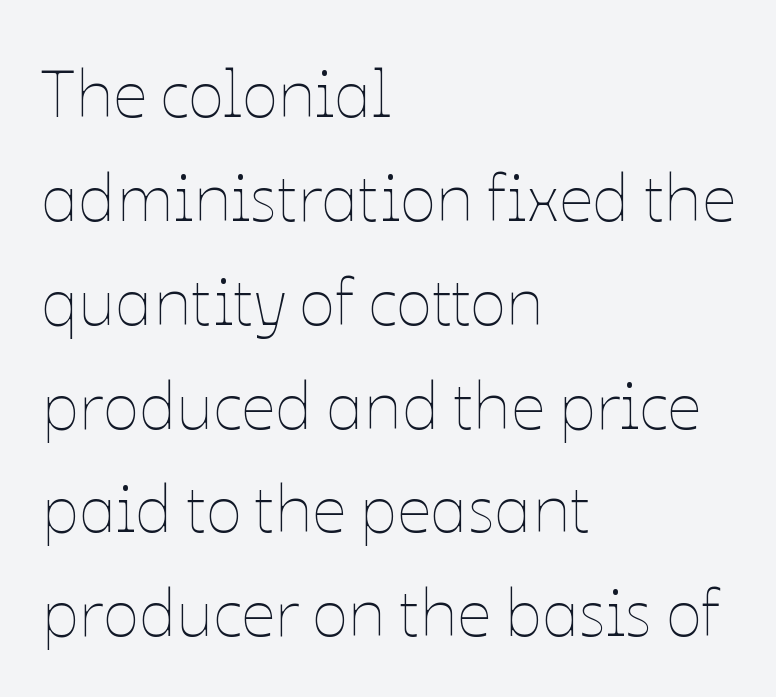
{"italic": "no", "bold": "no", "weight": "thin", "width": "normal", "stroke_contrast": "low", "x_height": "medium", "monospaced": "no", "underline": "no", "align": "left", "line_spacing": "normal", "line_spacing_ratio": 1.55, "letter_spacing": "normal", "letter_spacing_em": 0.0, "glyph_px": 67}
